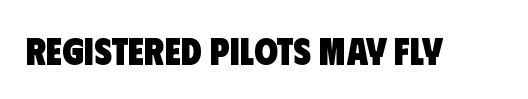
Q: Is the text bold? A: Yes.
Q: Is the typeface a serif or a sans-serif typeface? A: Sans-serif.
Q: Is the text underlined? A: No.
Q: Is the spacing between letters normal or unusually wide? A: Normal.
Q: Width (condensed, normal, or wide)? A: Condensed.
Q: Stroke contrast? A: Low.
Q: x-height? A: Large.
Q: Monospaced? A: No.
